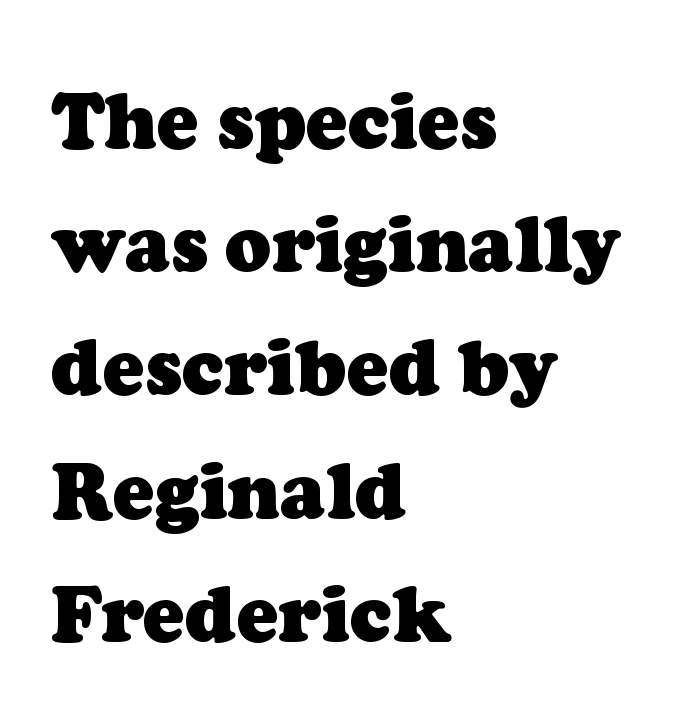
{"serif": "yes", "bold": "yes", "weight": "heavy", "width": "normal", "stroke_contrast": "low", "x_height": "medium", "monospaced": "no", "underline": "no", "align": "left", "line_spacing": "normal", "line_spacing_ratio": 1.6, "letter_spacing": "normal", "letter_spacing_em": 0.0, "glyph_px": 77}
